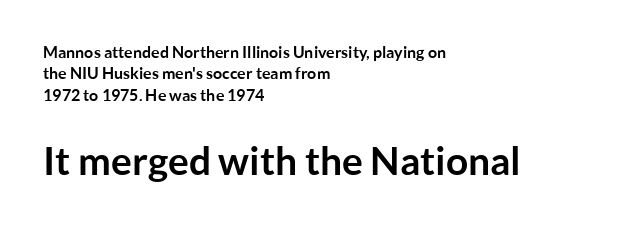
The lettering holds an erect, upright posture throughout. These lines sit exactly where default settings would place them. To sum up the face: it is a sans, with no serifs. The strokes are fattened all the way to bold.
